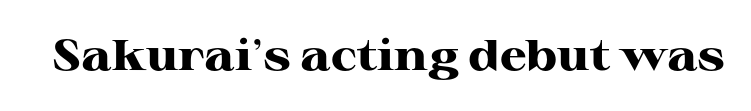
{"serif": "yes", "italic": "no", "bold": "yes", "weight": "heavy", "width": "wide", "stroke_contrast": "high", "x_height": "medium", "monospaced": "no", "underline": "no", "letter_spacing": "normal", "letter_spacing_em": 0.0, "glyph_px": 43}
